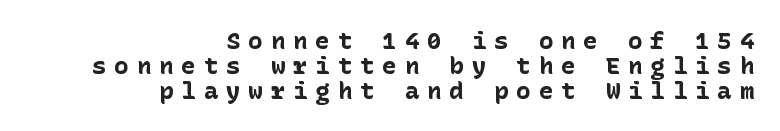
{"italic": "no", "bold": "yes", "underline": "no", "align": "right", "line_spacing": "tight", "line_spacing_ratio": 1.04, "letter_spacing": "wide", "letter_spacing_em": 0.33, "glyph_px": 24}
